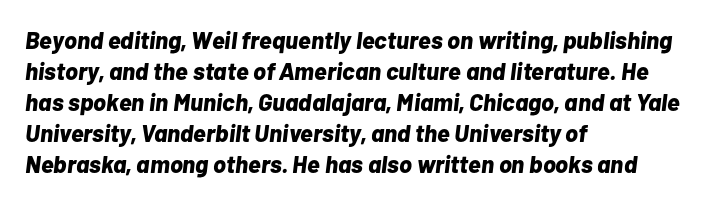
The image shows 24 px bold type, italic (leaning right); set left-aligned, normal line spacing (1.29x), normal letter spacing, not underlined.
